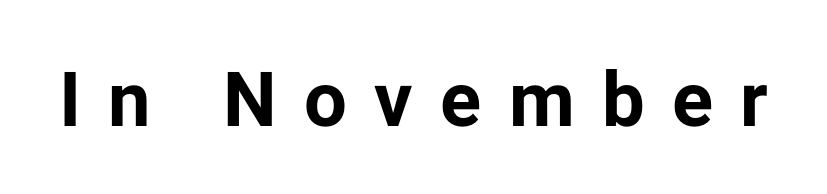
The letters stand straight up with perfectly vertical stems. The rendering uses a bold face; every stroke is thick and dark. Type style note: lacks serifs. Plain, unruled lines of type. A typesetter would call this proportional, since set widths differ per character.
